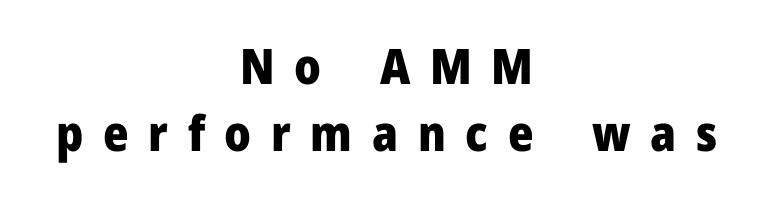
The image shows 49 px heavy sans-serif type, upright; set centered, normal line spacing (1.36x), unusually wide letter spacing (+0.4 em), not underlined; low stroke contrast and a medium x-height.
